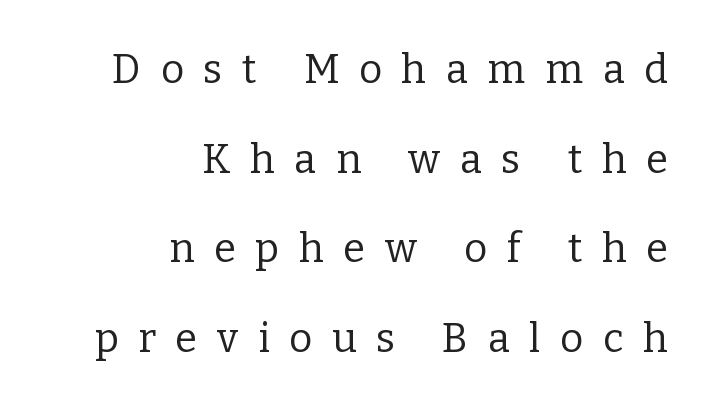
Q: Is the text bold? A: No.
Q: Is the text italic (slanted)? A: No, it is upright.
Q: Is the typeface a serif or a sans-serif typeface? A: Serif.
Q: Is the text underlined? A: No.
Q: How is the paragraph aligned? A: Right-aligned.
Q: Is the spacing between letters normal or unusually wide? A: Unusually wide.
Q: Is the spacing between lines tight, normal or loose? A: Loose.
Q: Width (condensed, normal, or wide)? A: Normal.
Q: Stroke contrast? A: Low.
Q: x-height? A: Medium.
Q: Monospaced? A: No.
